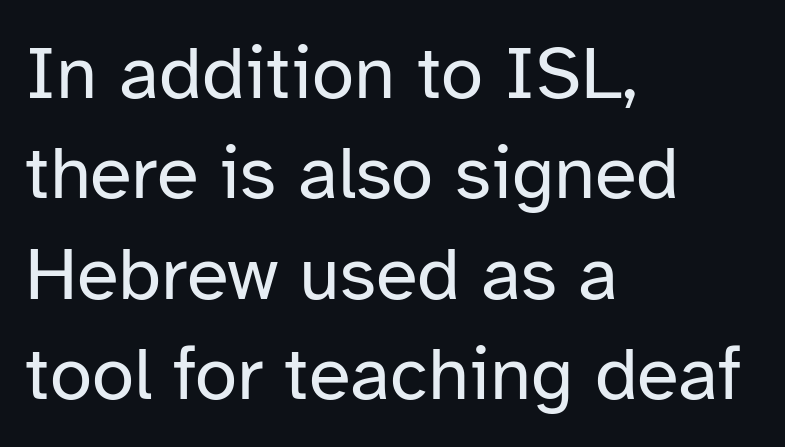
The image shows 76 px regular-weight sans-serif type, upright; set left-aligned, normal line spacing (1.32x), normal letter spacing, not underlined; low stroke contrast and a medium x-height.
